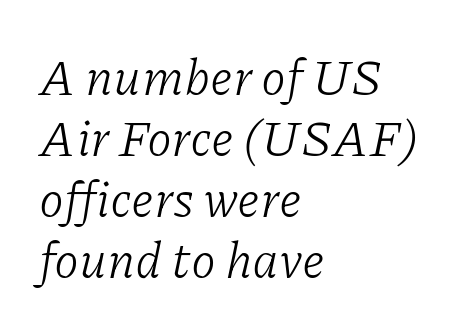
The image shows 50 px light serif type, italic (leaning right); set left-aligned, line spacing 1.22x, normal letter spacing, not underlined; low stroke contrast and a medium x-height.
